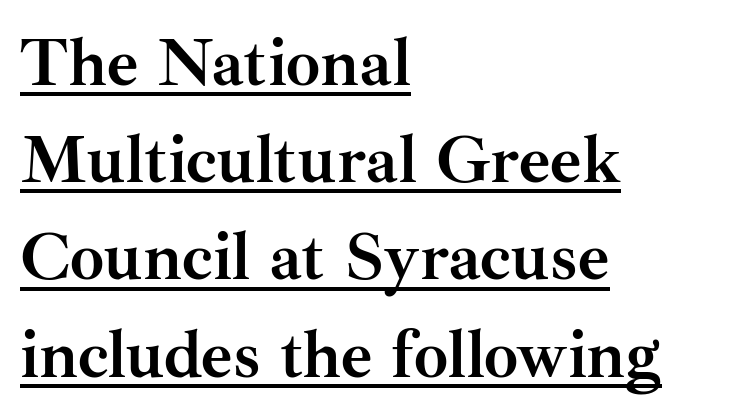
A student would call this left alignment; a typographer would say flush left, rag right. Heavy-handed strokes throughout: this text is bold. What's the leading like? Ordinary, nothing unusual. Posture: vertical. This rendering features underlined lettering. Each letter keeps its own natural width here, so spacing adapts to shape.
